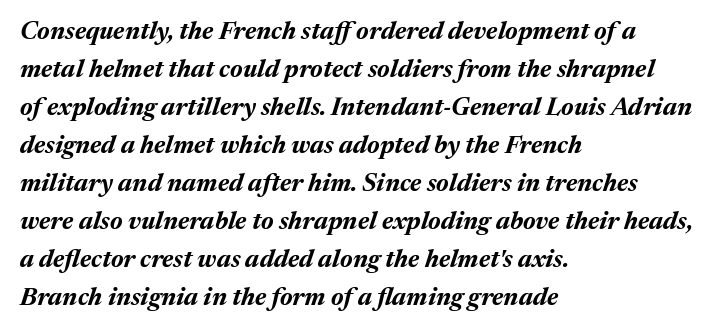
The image shows 25 px bold type, italic (leaning right); set left-aligned, normal line spacing (1.52x), normal letter spacing, not underlined.
